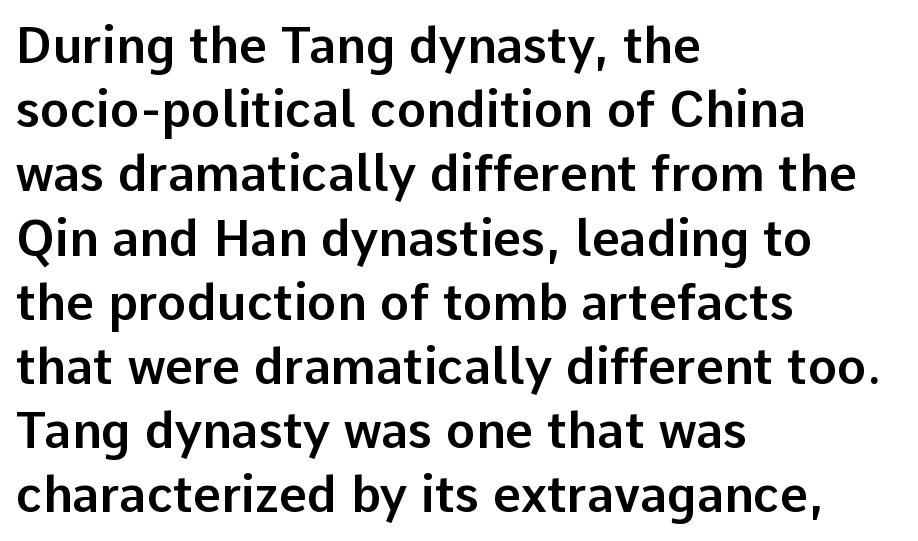
{"serif": "no", "italic": "no", "width": "normal", "stroke_contrast": "low", "x_height": "medium", "monospaced": "no", "underline": "no", "align": "left", "line_spacing": "normal", "line_spacing_ratio": 1.31, "letter_spacing": "normal", "letter_spacing_em": 0.0, "glyph_px": 49}
